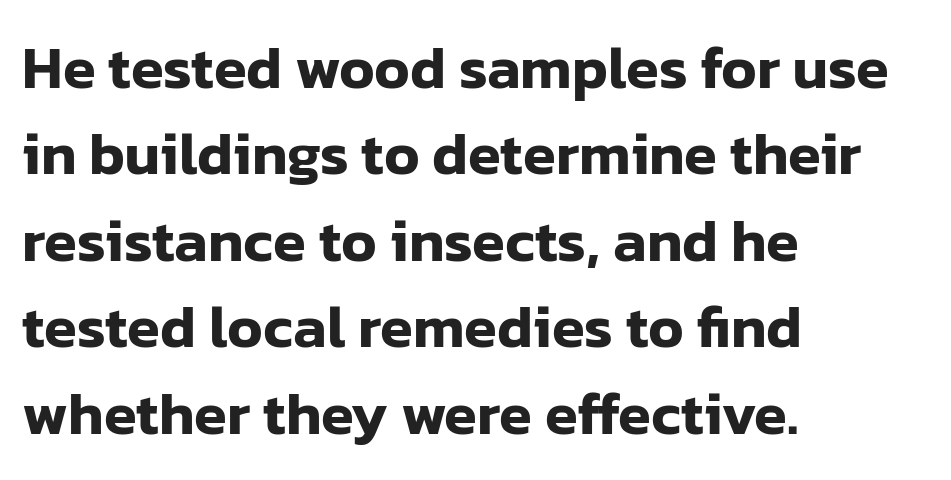
{"serif": "no", "italic": "no", "width": "normal", "stroke_contrast": "low", "x_height": "medium", "monospaced": "no", "underline": "no", "align": "left", "line_spacing": "normal", "line_spacing_ratio": 1.44, "letter_spacing": "normal", "letter_spacing_em": 0.0, "glyph_px": 60}
